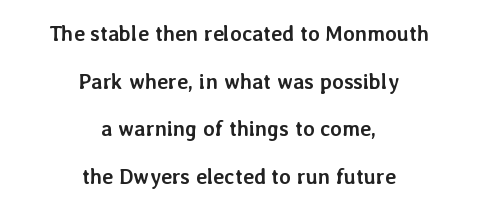
Q: Is the text bold? A: Yes.
Q: Is the text italic (slanted)? A: No, it is upright.
Q: Is the text underlined? A: No.
Q: How is the paragraph aligned? A: Centered.
Q: Is the spacing between letters normal or unusually wide? A: Normal.
Q: Is the spacing between lines tight, normal or loose? A: Loose.
